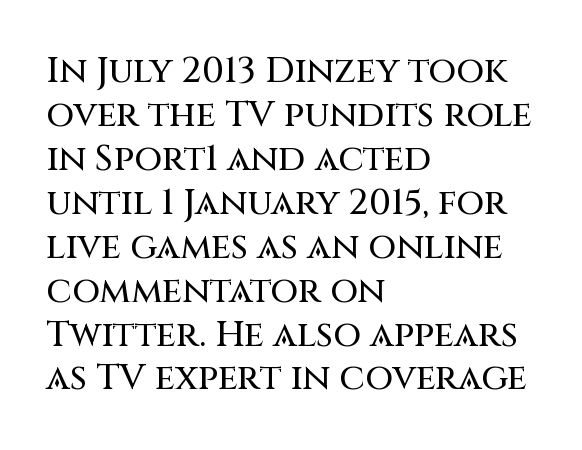
{"serif": "no", "italic": "no", "width": "normal", "stroke_contrast": "medium", "x_height": "large", "monospaced": "no", "underline": "no", "align": "left", "line_spacing_ratio": 1.22, "letter_spacing": "normal", "letter_spacing_em": 0.0, "glyph_px": 36}
